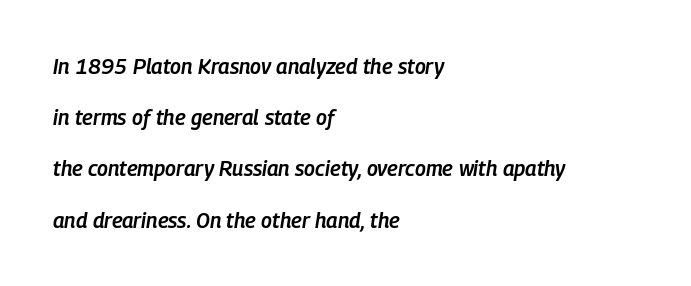
{"italic": "yes", "lean": "right", "slant_degrees": 9, "bold": "semi", "underline": "no", "align": "left", "line_spacing": "loose", "line_spacing_ratio": 2.44, "letter_spacing": "normal", "letter_spacing_em": 0.0, "glyph_px": 21}
